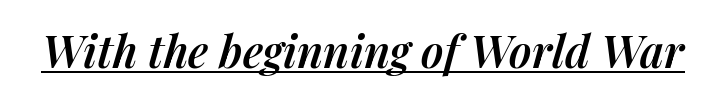
Q: Is the text bold? A: Semi-bold.
Q: Is the text italic (slanted)? A: Yes, it leans right by about 14 degrees.
Q: Is the text underlined? A: Yes.
Q: Is the spacing between letters normal or unusually wide? A: Normal.
Q: Width (condensed, normal, or wide)? A: Normal.
Q: Stroke contrast? A: Medium.
Q: x-height? A: Medium.
Q: Monospaced? A: No.
